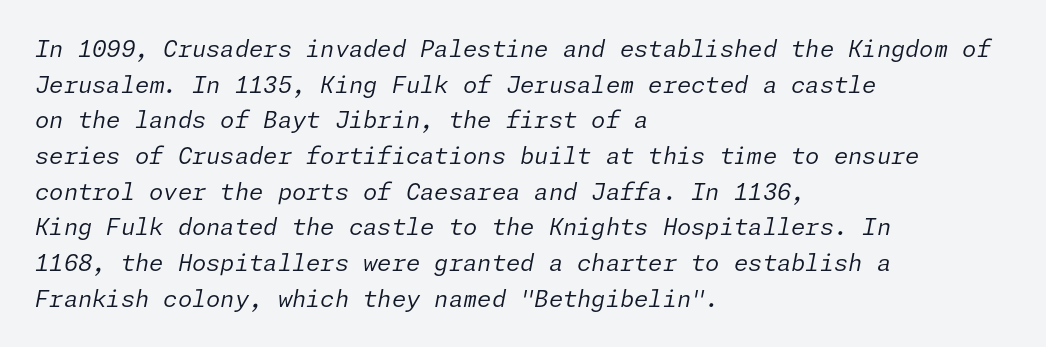
Q: Is the text bold? A: No.
Q: Is the text italic (slanted)? A: Yes, it leans right by about 11 degrees.
Q: Is the text underlined? A: No.
Q: How is the paragraph aligned? A: Left-aligned.
Q: Is the spacing between letters normal or unusually wide? A: Normal.
Q: Is the spacing between lines tight, normal or loose? A: Normal.
